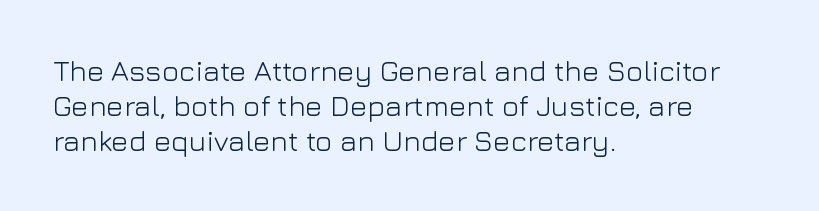
Quick note: underline off. Note the varied advance widths — an 'i' is clearly narrower than an 'm'. Short and long lines alike share a common starting point at left. The font family rendered here belongs to the sans-serif group.
